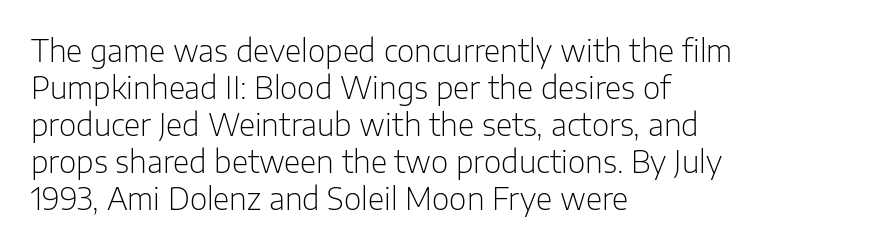
Typeset ragged right — the left edge is the straight one. Glyph-to-glyph distance matches everyday printed text. Think of a printed novel: that variable character pitch is what you see here. Summary of weight: not heavy and not bold. A typesetter would label this face a sans.
